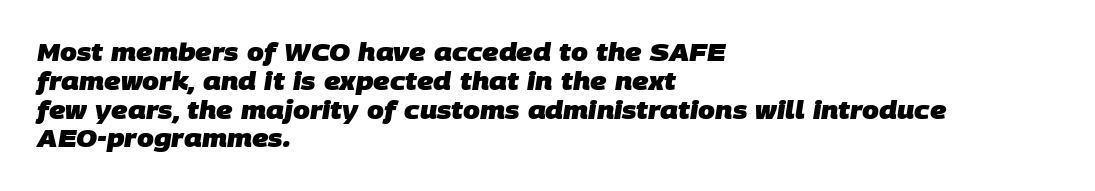
The image shows 24 px bold type; set left-aligned, line spacing 1.2x, normal letter spacing, not underlined.
